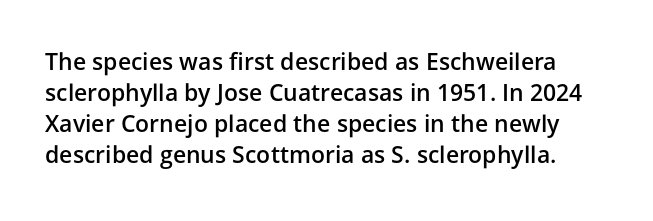
Q: Is the text bold? A: Semi-bold.
Q: Is the text italic (slanted)? A: No, it is upright.
Q: Is the text underlined? A: No.
Q: Is the spacing between letters normal or unusually wide? A: Normal.
Q: Is the spacing between lines tight, normal or loose? A: Normal.
